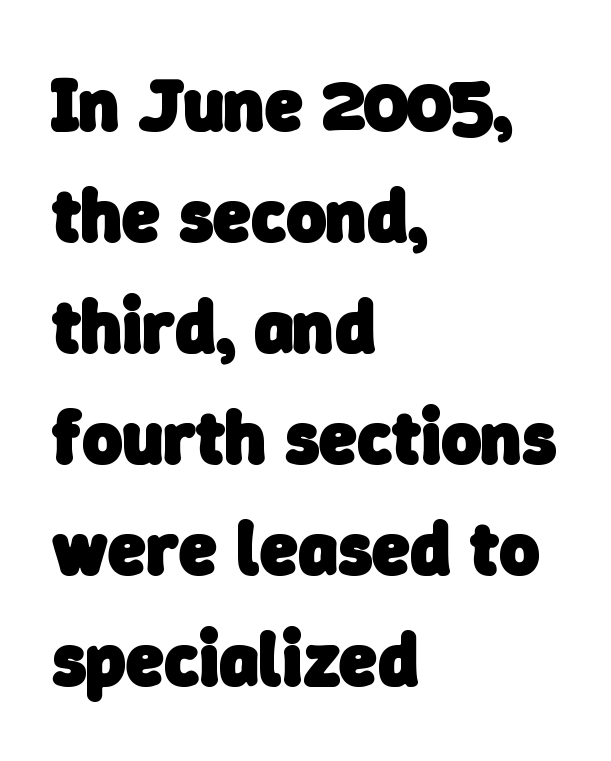
The image shows 76 px heavy sans-serif type; set left-aligned, normal line spacing (1.46x), normal letter spacing, not underlined; low stroke contrast and a medium x-height.
